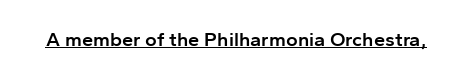
Vertical strokes here are truly vertical. Firm but not heavy-handed strokes: this text is semibold. A typographer would call this underscored text. Students, note that the glyphs here touch the page at normal intervals.
